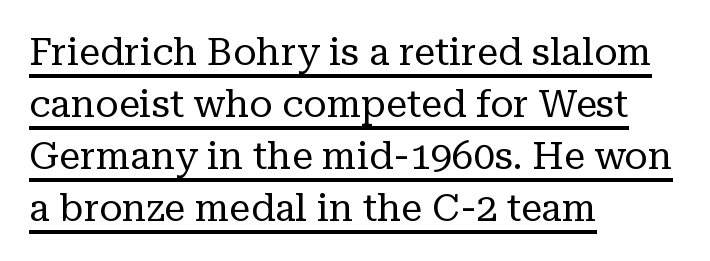
Q: Is the text bold? A: No.
Q: Is the text italic (slanted)? A: No, it is upright.
Q: Is the typeface a serif or a sans-serif typeface? A: Serif.
Q: Is the text underlined? A: Yes.
Q: How is the paragraph aligned? A: Left-aligned.
Q: Is the spacing between letters normal or unusually wide? A: Normal.
Q: Is the spacing between lines tight, normal or loose? A: Normal.
Q: Width (condensed, normal, or wide)? A: Normal.
Q: Stroke contrast? A: Low.
Q: x-height? A: Medium.
Q: Monospaced? A: No.
